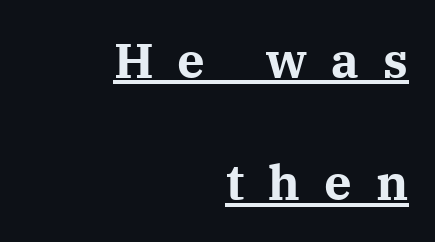
These words are printed bold, with thick strokes throughout. Compared with undecorated copy, this sample adds a rule below the words. Proportional: the letters do not fall into vertical columns. The gaps between neighbouring characters are conspicuously large. Stroke terminals: seriffed. Layout note: lines flush right.
